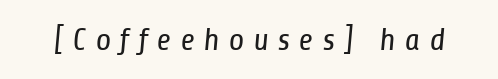
The image shows 32 px regular-weight, condensed sans-serif type; set unusually wide letter spacing (+0.27 em), not underlined; low stroke contrast and a medium x-height.
